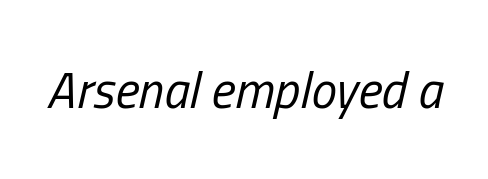
Q: Is the text bold? A: No.
Q: Is the text italic (slanted)? A: Yes, it leans right by about 13 degrees.
Q: Is the text underlined? A: No.
Q: Is the spacing between letters normal or unusually wide? A: Normal.
Q: Width (condensed, normal, or wide)? A: Condensed.
Q: Stroke contrast? A: Low.
Q: x-height? A: Medium.
Q: Monospaced? A: No.
